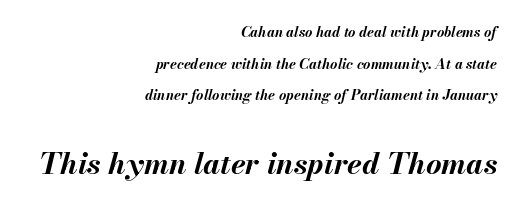
The image shows 30 px bold type, italic (leaning right); set right-aligned, loose line spacing (2.26x), normal letter spacing, not underlined; the second (bottom) block is 2.14x larger; medium stroke contrast and a small x-height.
